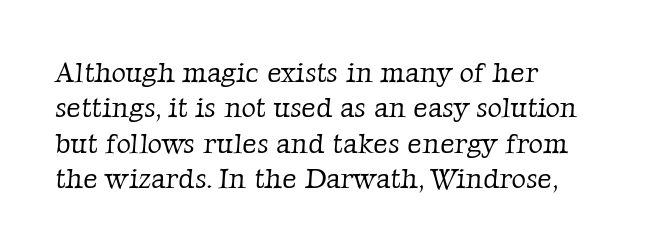
The image shows 28 px light serif type; set left-aligned, normal line spacing (1.26x), normal letter spacing, not underlined; low stroke contrast and a medium x-height.
